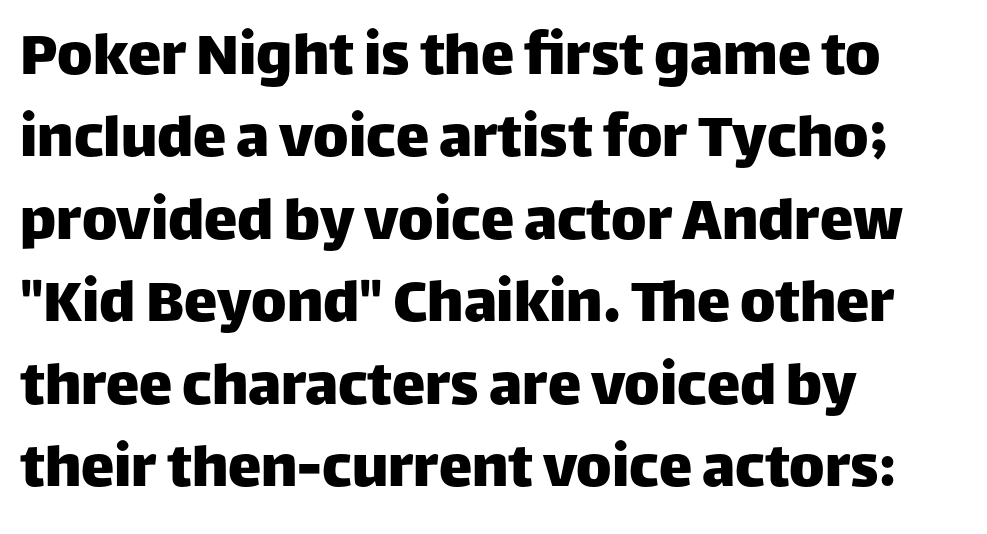
Q: Is the text italic (slanted)? A: No, it is upright.
Q: Is the typeface a serif or a sans-serif typeface? A: Sans-serif.
Q: Is the text underlined? A: No.
Q: How is the paragraph aligned? A: Left-aligned.
Q: Is the spacing between letters normal or unusually wide? A: Normal.
Q: Width (condensed, normal, or wide)? A: Normal.
Q: Stroke contrast? A: Low.
Q: x-height? A: Large.
Q: Monospaced? A: No.
